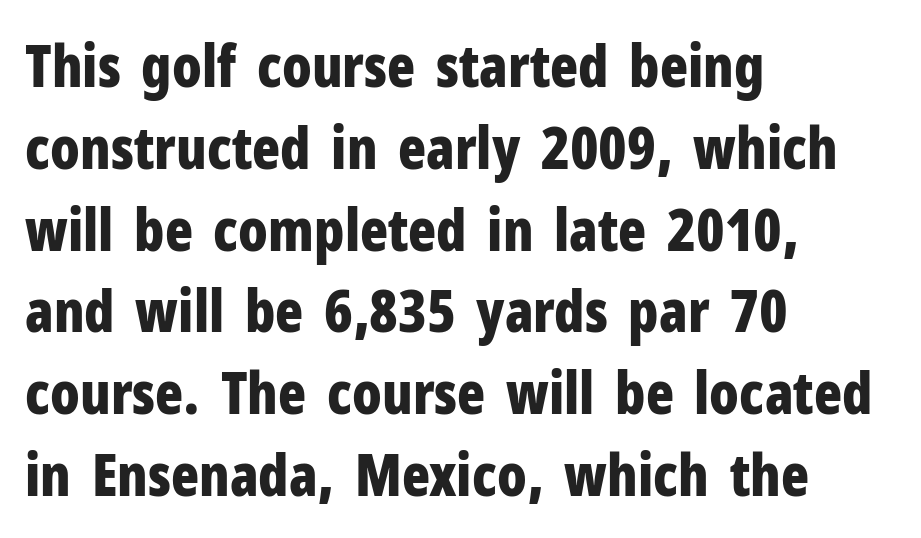
Q: Is the text bold? A: Yes.
Q: Is the text italic (slanted)? A: No, it is upright.
Q: Is the typeface a serif or a sans-serif typeface? A: Sans-serif.
Q: Is the text underlined? A: No.
Q: How is the paragraph aligned? A: Left-aligned.
Q: Is the spacing between letters normal or unusually wide? A: Normal.
Q: Is the spacing between lines tight, normal or loose? A: Normal.
Q: Width (condensed, normal, or wide)? A: Condensed.
Q: Stroke contrast? A: Low.
Q: x-height? A: Medium.
Q: Monospaced? A: No.
